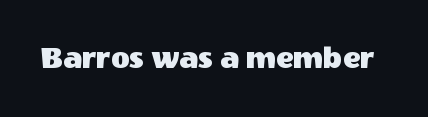
{"serif": "no", "italic": "no", "width": "normal", "x_height": "large", "monospaced": "no", "underline": "no", "letter_spacing": "normal", "letter_spacing_em": 0.0, "glyph_px": 32}
